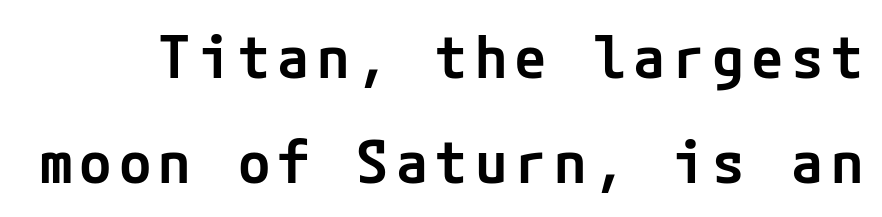
The image shows 59 px semibold sans-serif type, upright; set line spacing 1.78x, not underlined; low stroke contrast and a medium x-height.
